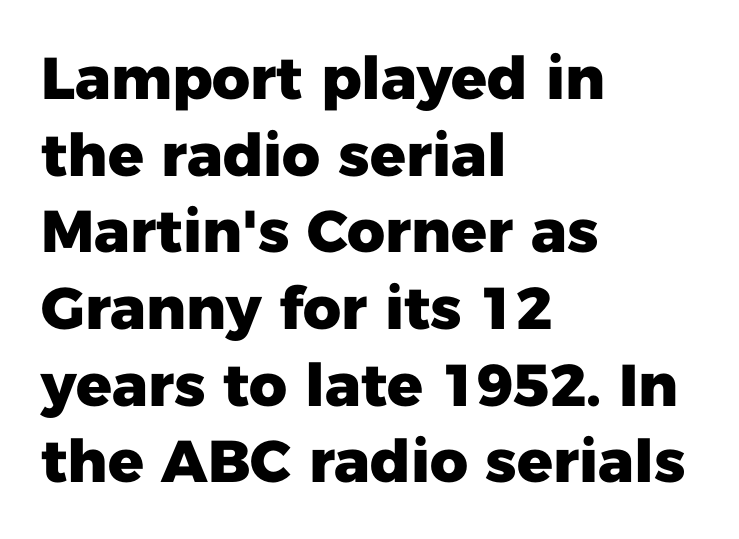
The image shows 59 px heavy sans-serif type, upright; set left-aligned, normal line spacing (1.3x), normal letter spacing, not underlined; low stroke contrast and a medium x-height.
